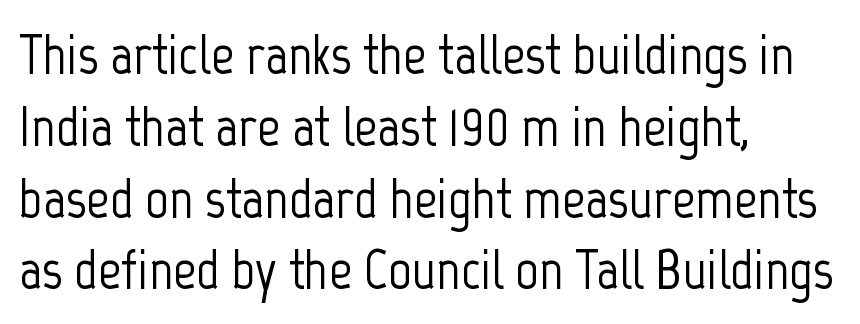
Here the glyphs are tracked normally, forming tight word shapes. Visually the block forms a straight wall on the left and a jagged coastline on the right. In terms of letterform style, serifs are entirely absent. Spacing verdict: proportional, widths tailored to each character.
